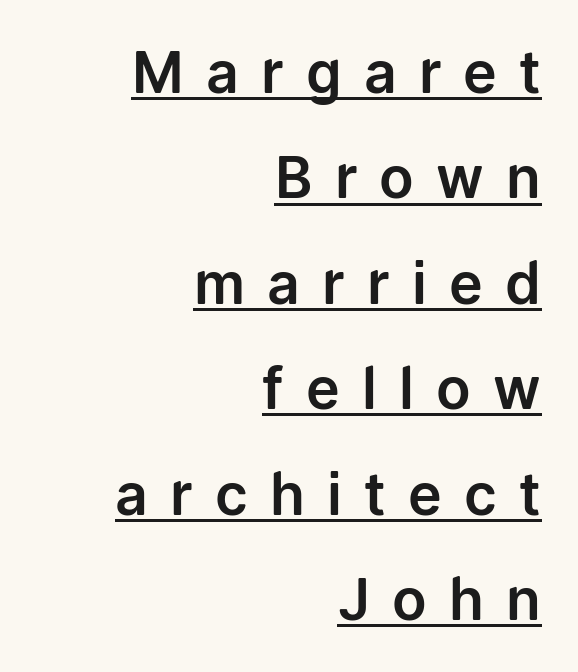
Character widths vary here, with narrow letters taking less room than wide ones. Somebody hit Ctrl+U on this one — the words are underlined. The specimen reads as upright at a glance. Unlike a traditional serif, this face leaves its strokes unadorned.
